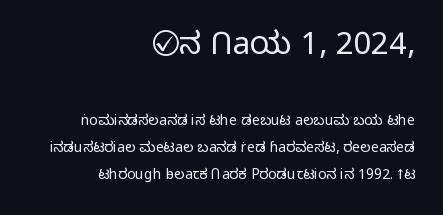
{"serif": "no", "italic": "no", "bold": "no", "weight": "light", "width": "normal", "stroke_contrast": "low", "x_height": "medium", "monospaced": "no", "underline": "no", "align": "right", "line_spacing": "loose", "line_spacing_ratio": 1.93, "letter_spacing": "normal", "letter_spacing_em": 0.0, "larger_block": "first", "size_ratio": 2.21, "glyph_px": 31}
